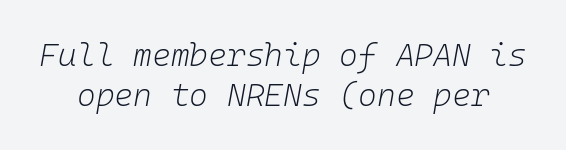
Would a proofreader flag this as italicized? Yes. This sample has the even, mechanical cadence of fixed-width lettering. Counters stay open thanks to moderate or lighter strokes. Letters rest on an invisible, unmarked baseline. The face used here is rendered with its standard letterfit.
